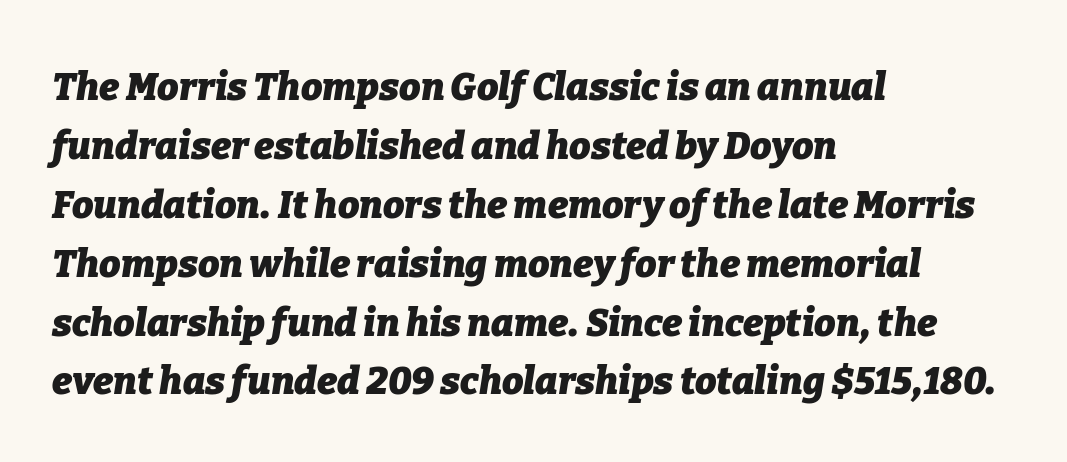
The image shows 38 px heavy type, italic (leaning right); set left-aligned, normal line spacing (1.55x), normal letter spacing, not underlined; low stroke contrast and a medium x-height.
